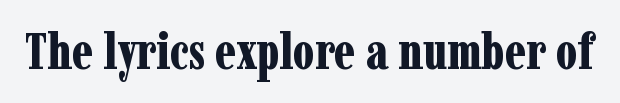
{"serif": "yes", "italic": "no", "bold": "yes", "weight": "bold", "width": "condensed", "stroke_contrast": "low", "x_height": "medium", "monospaced": "no", "underline": "no", "letter_spacing": "normal", "letter_spacing_em": 0.0, "glyph_px": 50}
